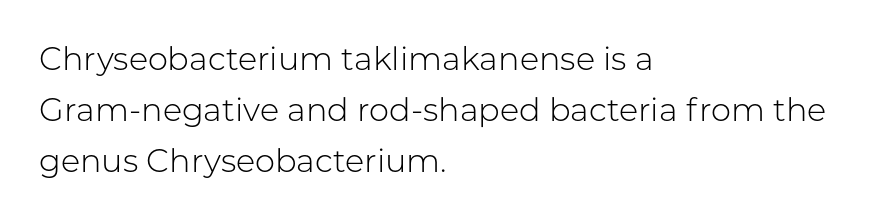
The image shows 32 px light sans-serif type, upright; set left-aligned, normal line spacing (1.59x), normal letter spacing, not underlined; low stroke contrast and a medium x-height.
